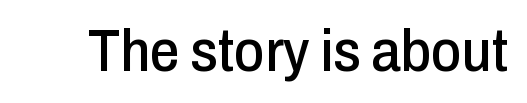
The image shows 59 px condensed sans-serif type, upright; set normal letter spacing, not underlined; low stroke contrast and a medium x-height.
